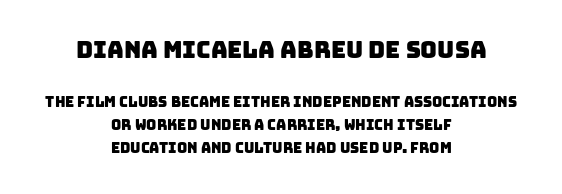
The rendering uses a moderate line-height, typical for paragraphs. The passage shown has conventional tracking throughout. In this sample the first text group is rendered at the bigger scale. The setting favours the middle, as headings and verse often do. The zone under the glyphs is completely vacant.
